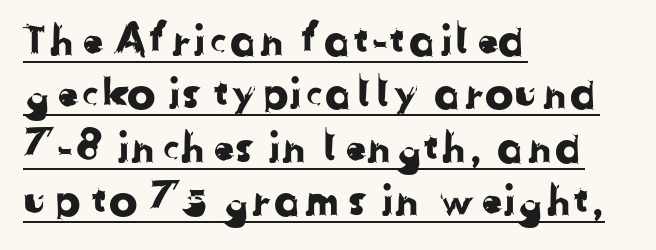
The image shows 43 px sans-serif type; set left-aligned, line spacing 1.24x, normal letter spacing, underlined; low stroke contrast and a medium x-height.
